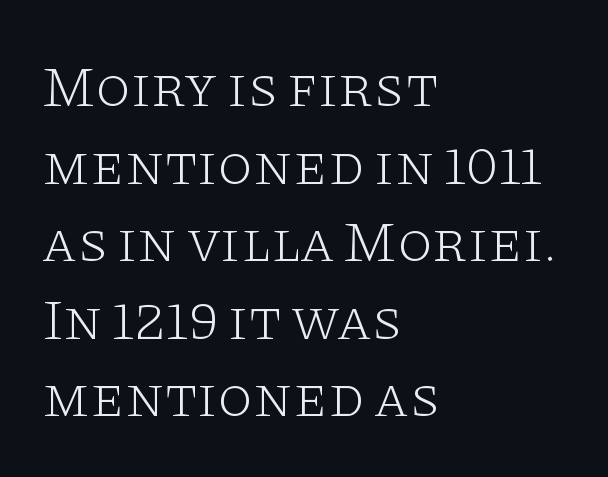
The image shows 57 px light, wide serif type, upright; set left-aligned, normal line spacing (1.36x), normal letter spacing, not underlined; low stroke contrast and a large x-height.
